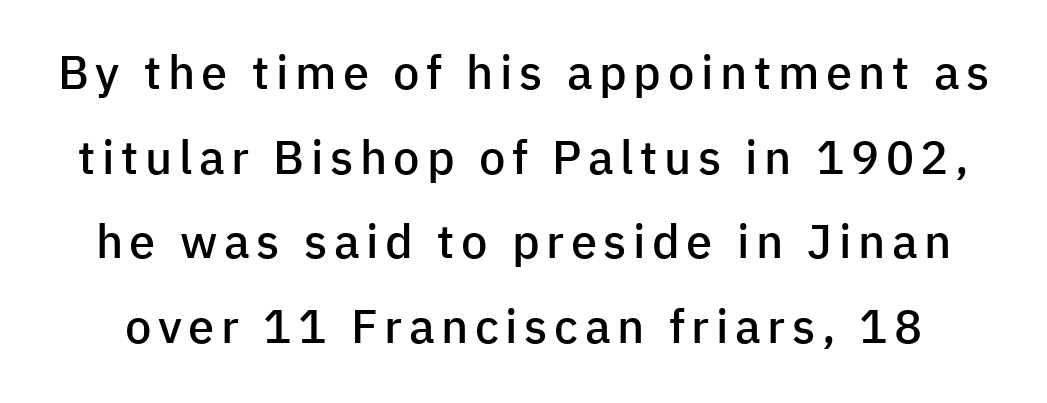
{"serif": "no", "italic": "no", "bold": "semi", "weight": "semibold", "width": "normal", "stroke_contrast": "low", "x_height": "medium", "monospaced": "no", "underline": "no", "line_spacing_ratio": 1.8, "glyph_px": 47}
